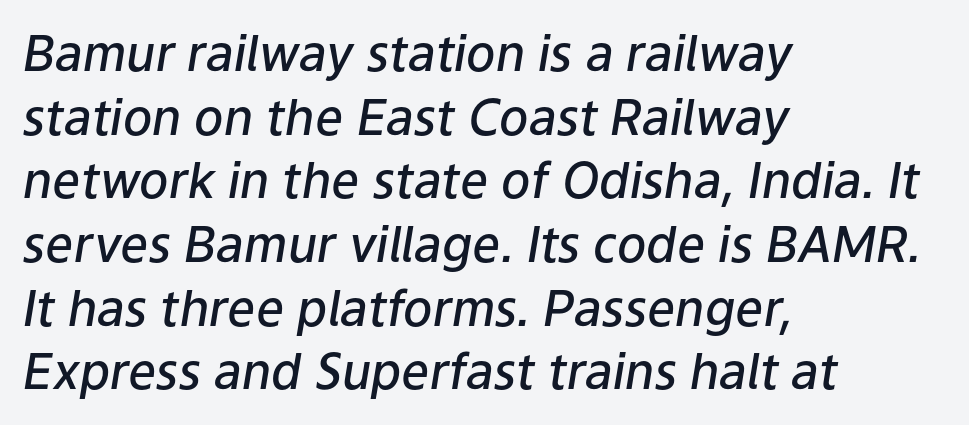
Q: Is the text bold? A: Semi-bold.
Q: Is the text italic (slanted)? A: Yes, it leans right by about 9 degrees.
Q: Is the text underlined? A: No.
Q: How is the paragraph aligned? A: Left-aligned.
Q: Is the spacing between letters normal or unusually wide? A: Normal.
Q: Is the spacing between lines tight, normal or loose? A: Normal.
Q: Width (condensed, normal, or wide)? A: Normal.
Q: Stroke contrast? A: Low.
Q: x-height? A: Medium.
Q: Monospaced? A: No.
